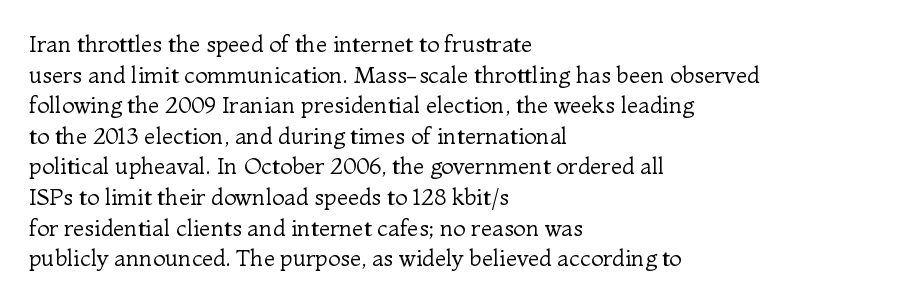
Q: Is the text bold? A: No.
Q: Is the text italic (slanted)? A: No, it is upright.
Q: Is the text underlined? A: No.
Q: How is the paragraph aligned? A: Left-aligned.
Q: Is the spacing between letters normal or unusually wide? A: Normal.
Q: Is the spacing between lines tight, normal or loose? A: Normal.
